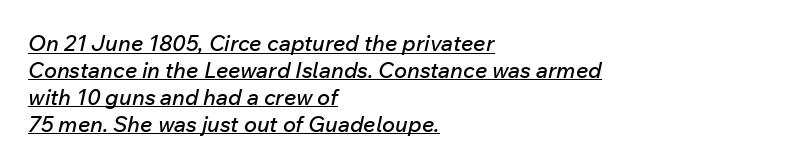
The image shows 22 px text type, italic (leaning right); set left-aligned, line spacing 1.22x, normal letter spacing, underlined.
